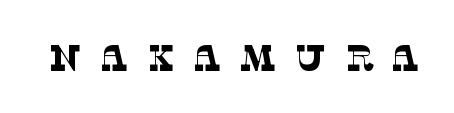
The image shows 37 px thin serif type; set unusually wide letter spacing (+0.5 em), not underlined; low stroke contrast and a large x-height.
